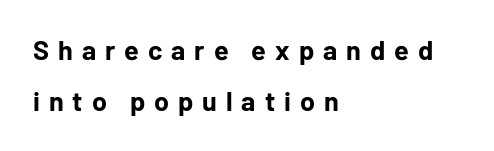
Q: Is the text bold? A: Yes.
Q: Is the text italic (slanted)? A: No, it is upright.
Q: Is the text underlined? A: No.
Q: How is the paragraph aligned? A: Left-aligned.
Q: Is the spacing between letters normal or unusually wide? A: Unusually wide.
